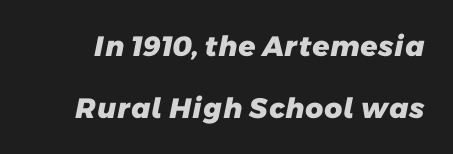
The image shows 28 px heavy sans-serif type; set loose line spacing (2.21x), normal letter spacing, not underlined; low stroke contrast and a medium x-height.
